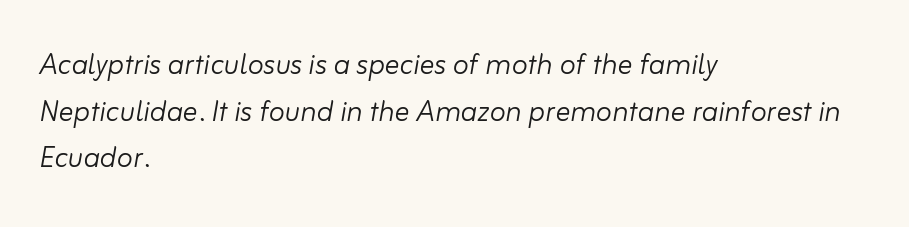
Letters rest on an invisible, unmarked baseline. The lettering tilts uniformly, giving the passage an italic look. Stems here are at most as thick as an everyday book face. How would I describe the line gaps? Plain and ordinary. Think of a printed novel: that variable character pitch is what you see here.
